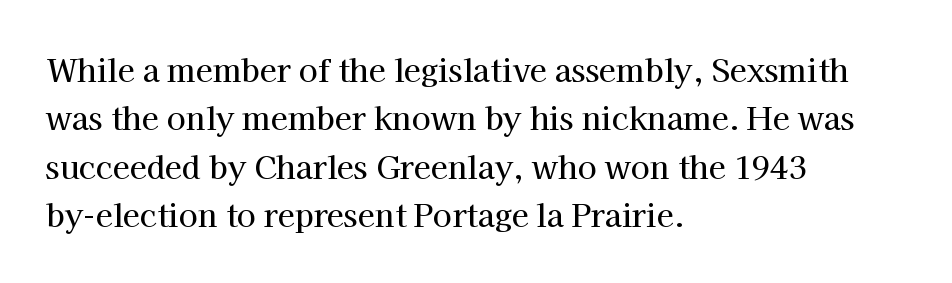
Spacing verdict: proportional, widths tailored to each character. Check the space under the baseline: it is left empty. Leftover space on each line is placed entirely after the last word. Font category for this specimen: serif. The rendering uses a moderate line-height, typical for paragraphs. The face used here is rendered with its standard letterfit.
